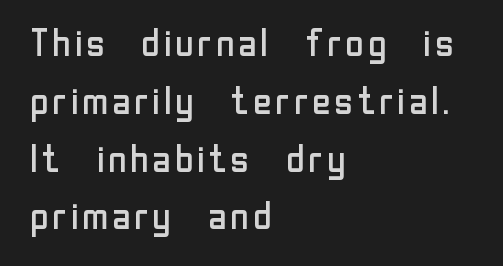
The image shows 38 px regular-weight sans-serif type, upright; set left-aligned, normal line spacing (1.52x), normal letter spacing, not underlined; low stroke contrast and a medium x-height.
